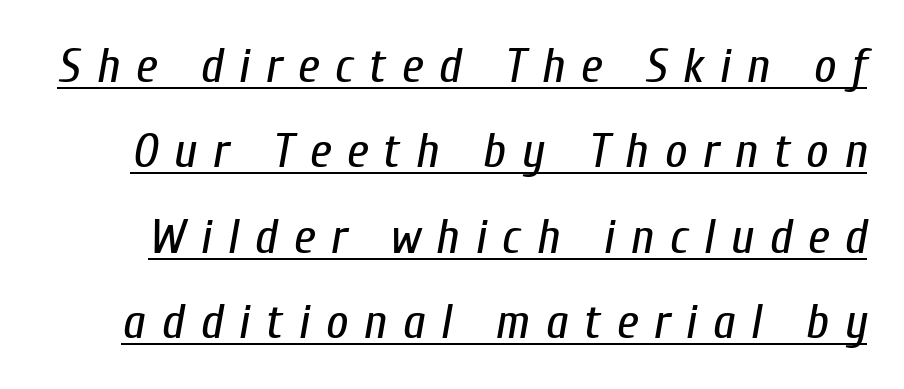
The line texture is sparse and dotted thanks to wide tracking. The whole block is typeset with a tilt. Decoration check: the copy is underlined. Caption: face not bold, strokes unweighted. A typesetter would call this proportional, since set widths differ per character.
